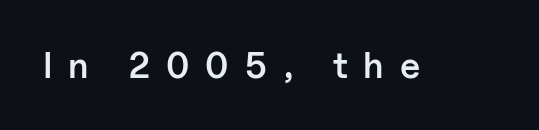
{"serif": "no", "italic": "no", "bold": "semi", "weight": "semibold", "width": "normal", "stroke_contrast": "low", "x_height": "medium", "monospaced": "no", "underline": "no", "letter_spacing": "wide", "letter_spacing_em": 0.44, "glyph_px": 36}
